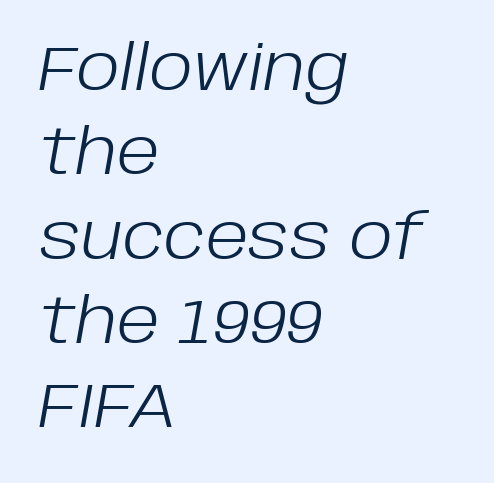
Q: Is the text bold? A: No.
Q: Is the text italic (slanted)? A: Yes, it leans right by about 10 degrees.
Q: Is the text underlined? A: No.
Q: How is the paragraph aligned? A: Left-aligned.
Q: Is the spacing between letters normal or unusually wide? A: Normal.
Q: Is the spacing between lines tight, normal or loose? A: Normal.
Q: Width (condensed, normal, or wide)? A: Normal.
Q: Stroke contrast? A: Low.
Q: x-height? A: Large.
Q: Monospaced? A: No.
